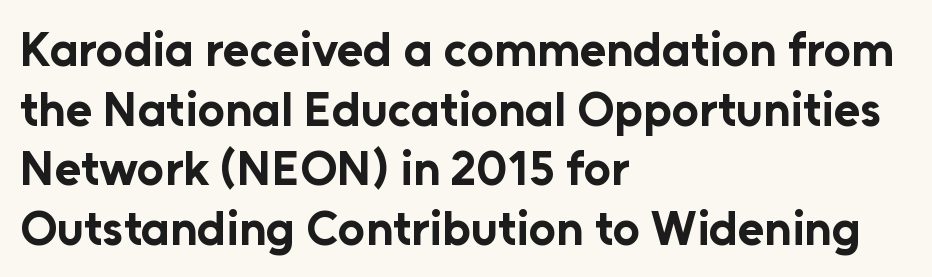
The image shows 48 px bold sans-serif type, upright; set left-aligned, line spacing 1.24x, normal letter spacing, not underlined; low stroke contrast and a medium x-height.
